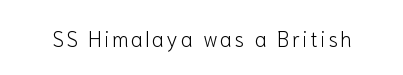
Nope, not italic — everything's standing straight. Weight: regular or lighter. This rendering features lettering with no underline.
